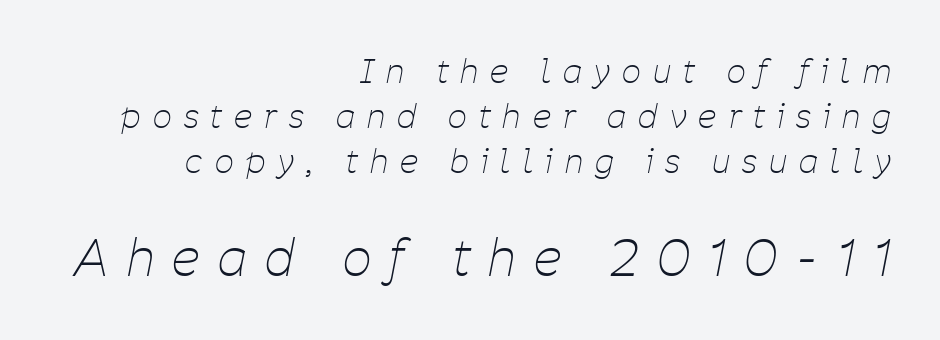
The weight would be labelled regular, book, light, or lighter still. The rendering uses a moderate line-height, typical for paragraphs. The letterforms stand isolated, each surrounded by extra space. These lines are rendered in a variable-pitch font. Visually, the bottom section dominates because its glyphs are scaled up. The space beneath each line is pristine and unruled.
